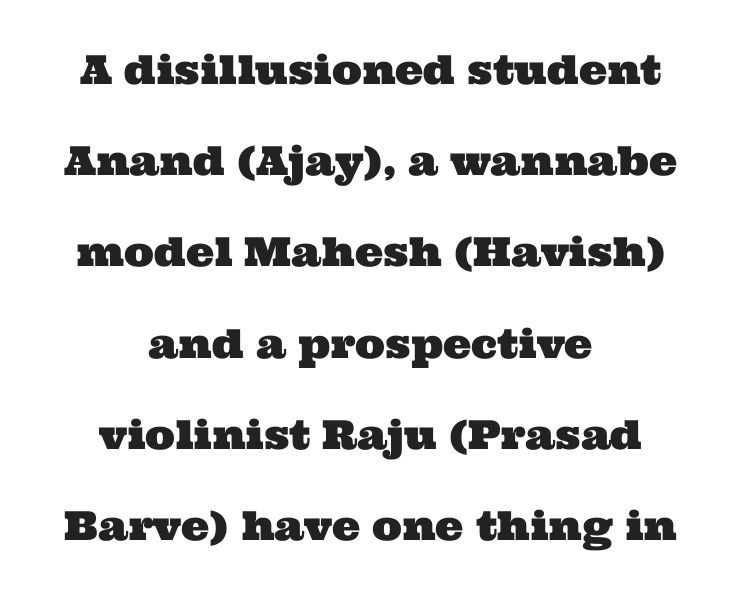
The image shows 40 px wide serif type; set centered, loose line spacing (2.28x), normal letter spacing, not underlined; medium stroke contrast and a medium x-height.
